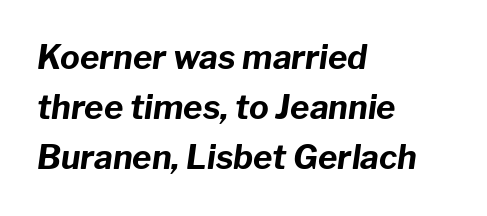
{"italic": "yes", "lean": "right", "slant_degrees": 8, "bold": "yes", "weight": "bold", "width": "normal", "stroke_contrast": "low", "x_height": "medium", "monospaced": "no", "underline": "no", "align": "left", "line_spacing": "normal", "line_spacing_ratio": 1.52, "letter_spacing": "normal", "letter_spacing_em": 0.0, "glyph_px": 33}
